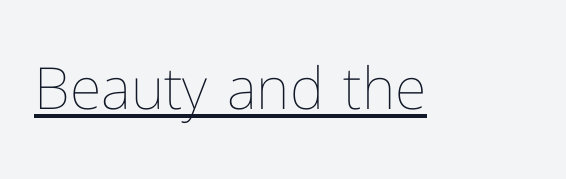
The passage shown is typed in a proportional face where columns would drift. Students, observe the line beneath the letters — that is underlining. A typesetter would mark this as roman, not italic. The passage shown has conventional tracking throughout.
